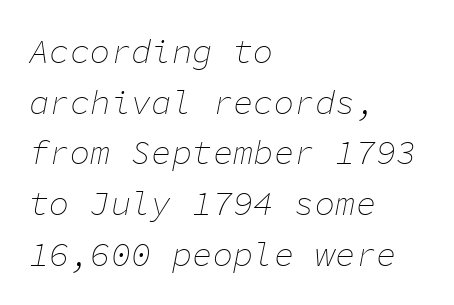
The image shows 34 px thin type, italic (leaning right), monospaced; set left-aligned, normal line spacing (1.49x), normal letter spacing, not underlined; low stroke contrast and a medium x-height.
